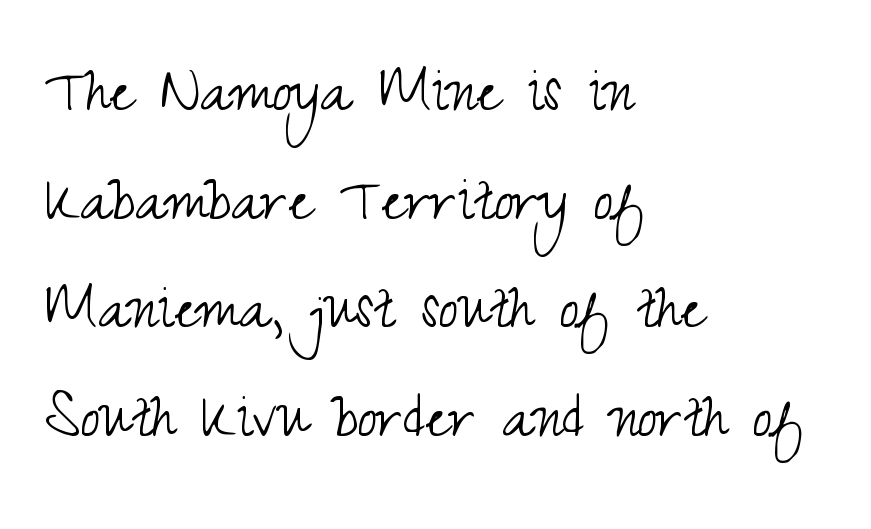
{"serif": "no", "italic": "no", "bold": "no", "weight": "light", "width": "condensed", "stroke_contrast": "medium", "x_height": "small", "monospaced": "no", "underline": "no", "align": "left", "line_spacing": "normal", "line_spacing_ratio": 1.53, "letter_spacing": "normal", "letter_spacing_em": 0.0, "glyph_px": 71}
